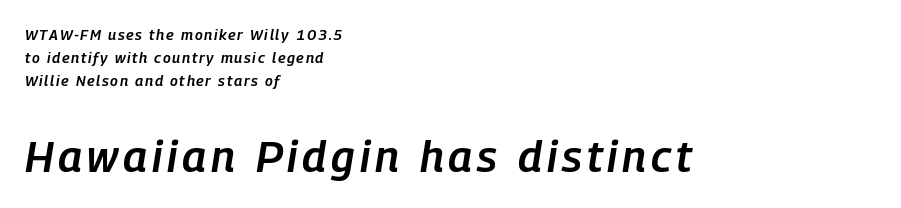
{"italic": "yes", "lean": "right", "slant_degrees": 9, "bold": "semi", "weight": "semibold", "width": "condensed", "stroke_contrast": "low", "x_height": "medium", "monospaced": "no", "underline": "no", "align": "left", "line_spacing": "normal", "line_spacing_ratio": 1.54, "larger_block": "second", "size_ratio": 2.93, "glyph_px": 44}
